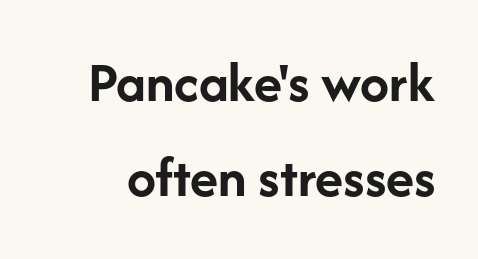
{"serif": "no", "italic": "no", "bold": "yes", "weight": "semibold", "width": "normal", "stroke_contrast": "low", "x_height": "medium", "monospaced": "no", "underline": "no", "line_spacing": "normal", "line_spacing_ratio": 1.63, "letter_spacing": "normal", "letter_spacing_em": 0.0, "glyph_px": 58}
